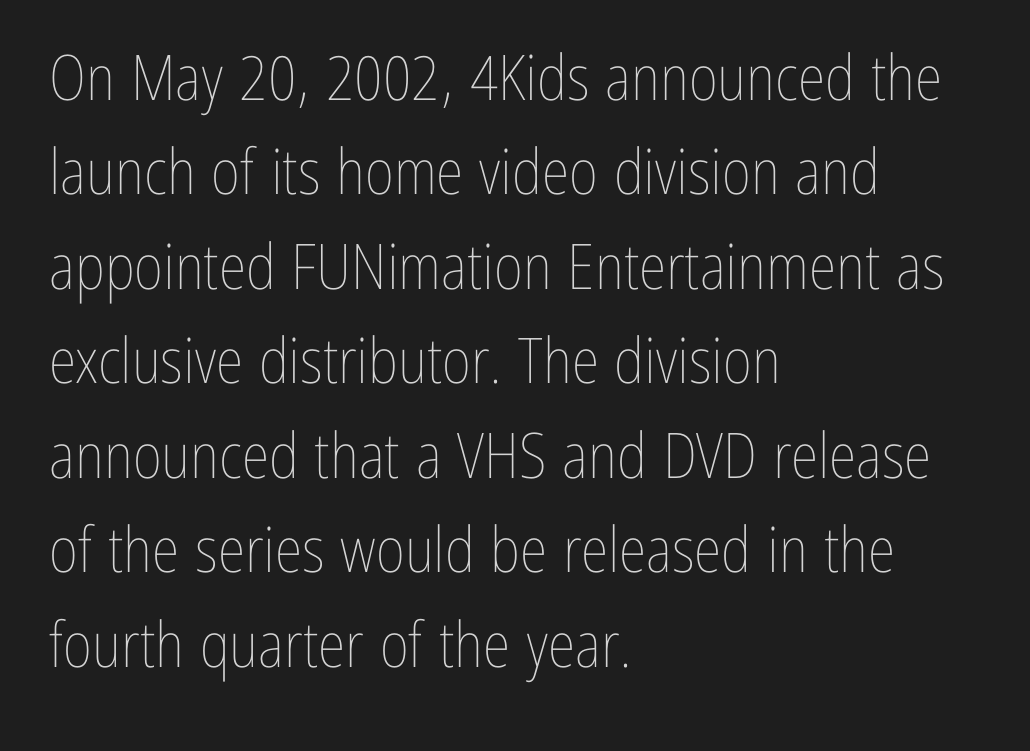
Q: Is the text bold? A: No.
Q: Is the text italic (slanted)? A: No, it is upright.
Q: Is the text underlined? A: No.
Q: How is the paragraph aligned? A: Left-aligned.
Q: Is the spacing between letters normal or unusually wide? A: Normal.
Q: Is the spacing between lines tight, normal or loose? A: Normal.
Q: Width (condensed, normal, or wide)? A: Condensed.
Q: Stroke contrast? A: Low.
Q: x-height? A: Medium.
Q: Monospaced? A: No.
